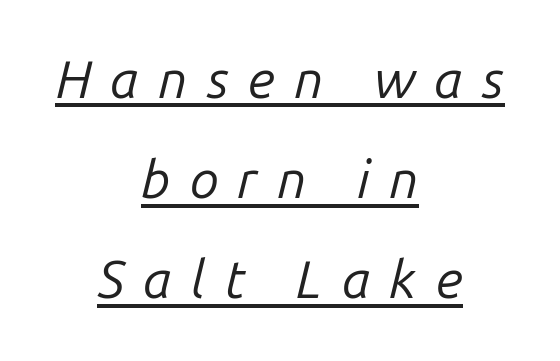
Q: Is the text bold? A: No.
Q: Is the text italic (slanted)? A: Yes, it leans right by about 14 degrees.
Q: Is the text underlined? A: Yes.
Q: How is the paragraph aligned? A: Centered.
Q: Is the spacing between letters normal or unusually wide? A: Unusually wide.
Q: Width (condensed, normal, or wide)? A: Normal.
Q: Stroke contrast? A: Low.
Q: x-height? A: Medium.
Q: Monospaced? A: No.
